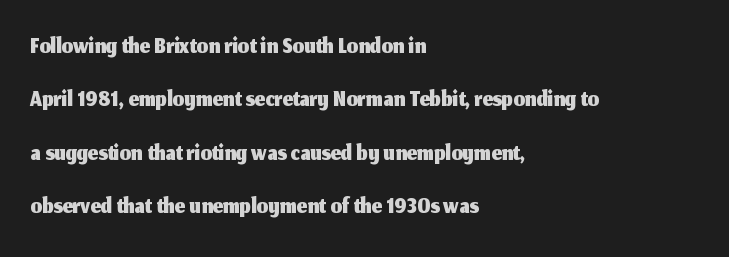
{"serif": "no", "italic": "no", "width": "normal", "stroke_contrast": "medium", "x_height": "medium", "monospaced": "no", "underline": "no", "align": "left", "line_spacing": "normal", "line_spacing_ratio": 1.48, "letter_spacing": "normal", "letter_spacing_em": 0.0, "glyph_px": 36}
